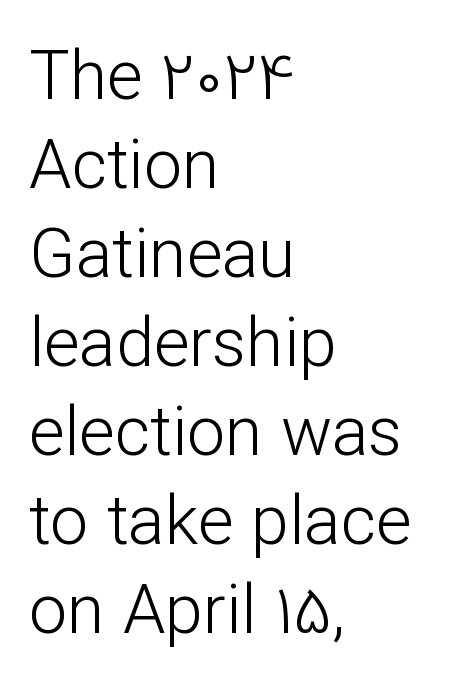
{"serif": "no", "italic": "no", "bold": "no", "weight": "light", "width": "normal", "stroke_contrast": "low", "x_height": "medium", "monospaced": "no", "underline": "no", "align": "left", "line_spacing": "normal", "line_spacing_ratio": 1.31, "letter_spacing": "normal", "letter_spacing_em": 0.0, "glyph_px": 68}
